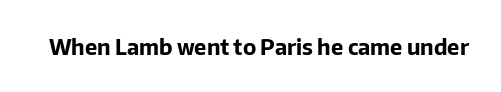
The image shows 22 px bold type, upright; set normal letter spacing, not underlined.
